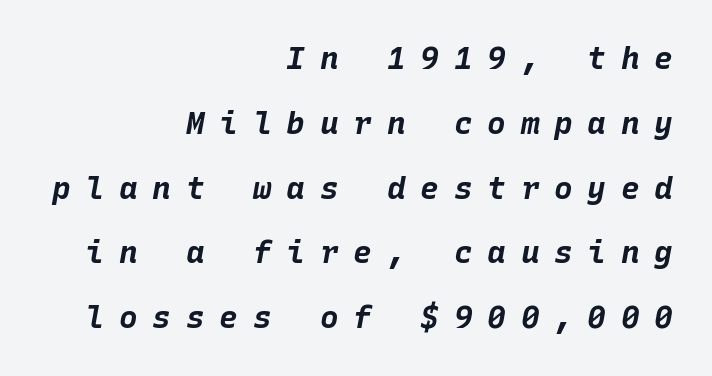
Is there much room between lines? Yes — plenty of vertical air separates them. What weight is shown? A full bold with thick strokes. This rendering uses right alignment, leaving the left contour irregular. Monospaced: the letters line up in strict vertical columns. Here the glyphs are tracked loosely, breaking word shapes into spaced letters.
